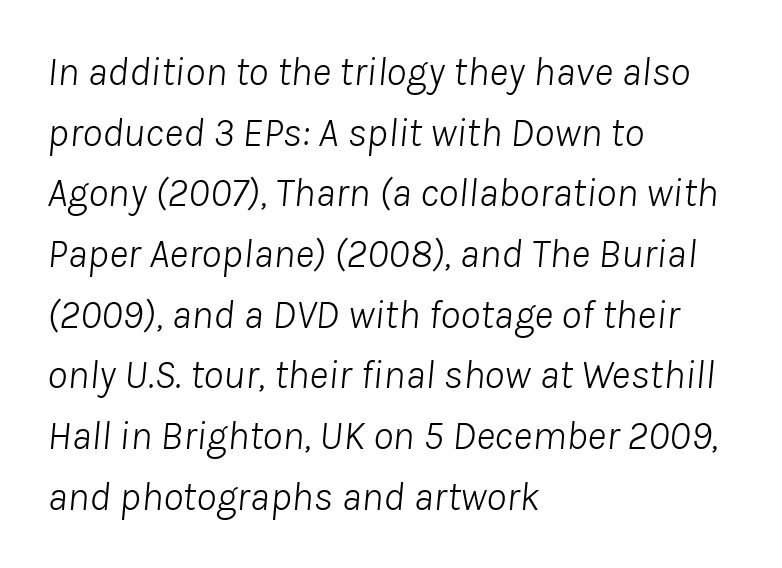
The glyphs are unaccompanied by any horizontal stroke below them. The typography opts for an oblique posture over an upright one. Spacing verdict: proportional, widths tailored to each character. The passage shown is not bold in any degree. The rendering keeps characters at their native spacing. The passage shown stacks its lines at a standard gap.
